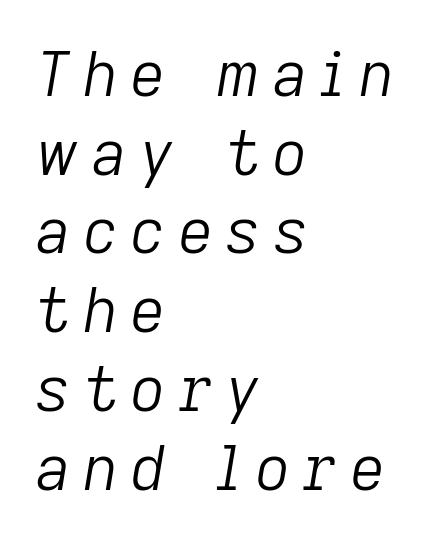
Q: Is the text bold? A: No.
Q: Is the text italic (slanted)? A: Yes, it leans right by about 9 degrees.
Q: Is the text underlined? A: No.
Q: How is the paragraph aligned? A: Left-aligned.
Q: Is the spacing between lines tight, normal or loose? A: Normal.
Q: Width (condensed, normal, or wide)? A: Normal.
Q: Stroke contrast? A: Low.
Q: x-height? A: Medium.
Q: Monospaced? A: No.
